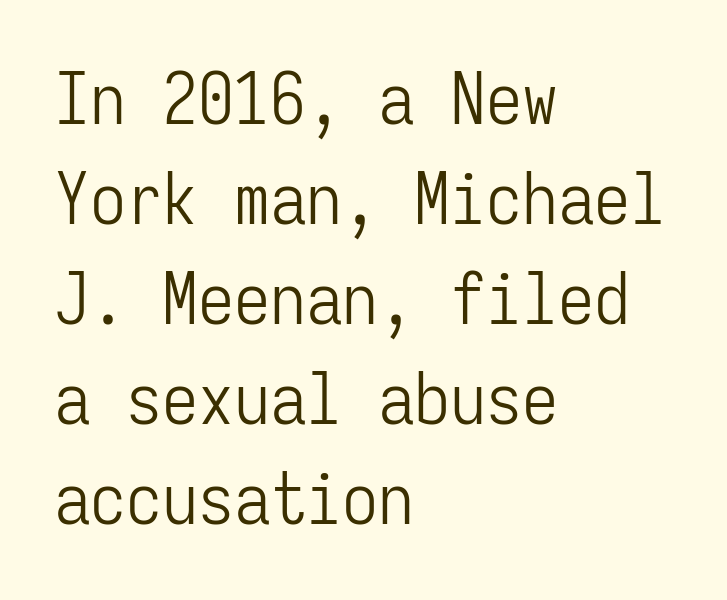
The image shows 72 px light, condensed sans-serif type, upright, monospaced; set left-aligned, normal line spacing (1.39x), normal letter spacing, not underlined; low stroke contrast and a medium x-height.
